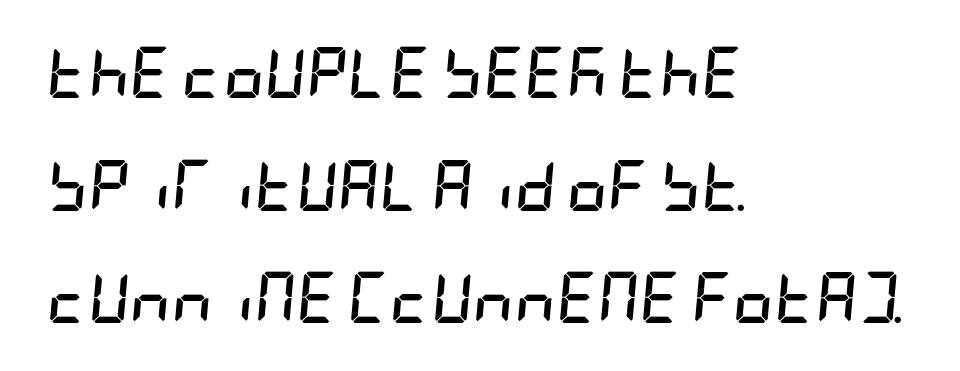
Q: Is the text bold? A: Yes.
Q: Is the text italic (slanted)? A: Yes, it leans right by about 5 degrees.
Q: Is the text underlined? A: No.
Q: How is the paragraph aligned? A: Left-aligned.
Q: Is the spacing between letters normal or unusually wide? A: Normal.
Q: Is the spacing between lines tight, normal or loose? A: Loose.
Q: Width (condensed, normal, or wide)? A: Condensed.
Q: Stroke contrast? A: Low.
Q: x-height? A: Large.
